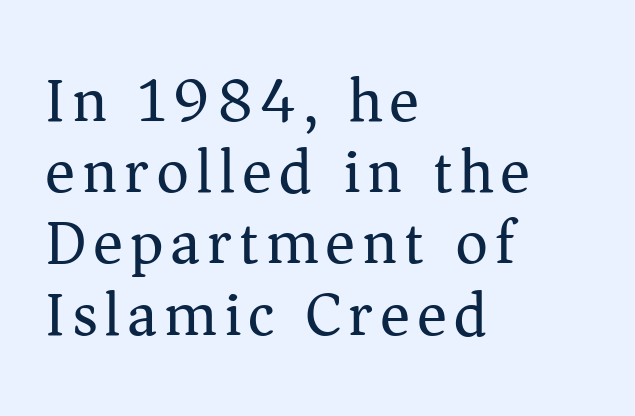
Q: Is the text bold? A: No.
Q: Is the text italic (slanted)? A: No, it is upright.
Q: Is the typeface a serif or a sans-serif typeface? A: Serif.
Q: Is the text underlined? A: No.
Q: How is the paragraph aligned? A: Left-aligned.
Q: Is the spacing between lines tight, normal or loose? A: Tight.
Q: Width (condensed, normal, or wide)? A: Normal.
Q: Stroke contrast? A: Medium.
Q: x-height? A: Medium.
Q: Monospaced? A: No.
